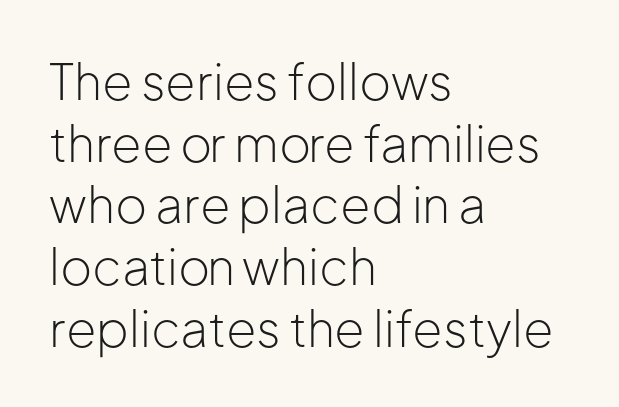
The image shows 49 px light sans-serif type, upright; set left-aligned, normal line spacing (1.26x), normal letter spacing, not underlined; low stroke contrast and a medium x-height.
